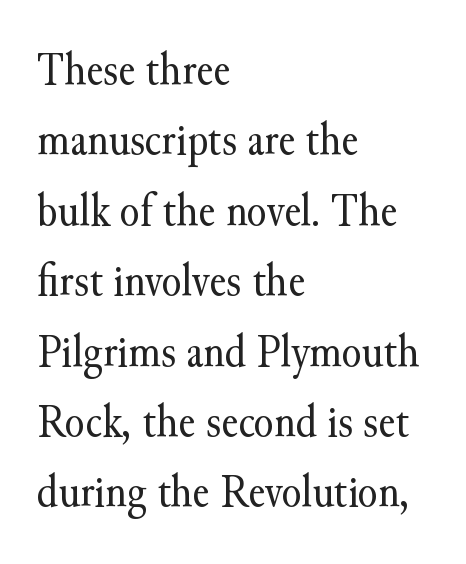
Q: Is the text bold? A: No.
Q: Is the text italic (slanted)? A: No, it is upright.
Q: Is the typeface a serif or a sans-serif typeface? A: Serif.
Q: Is the text underlined? A: No.
Q: How is the paragraph aligned? A: Left-aligned.
Q: Is the spacing between letters normal or unusually wide? A: Normal.
Q: Is the spacing between lines tight, normal or loose? A: Normal.
Q: Width (condensed, normal, or wide)? A: Normal.
Q: Stroke contrast? A: Medium.
Q: x-height? A: Small.
Q: Monospaced? A: No.
